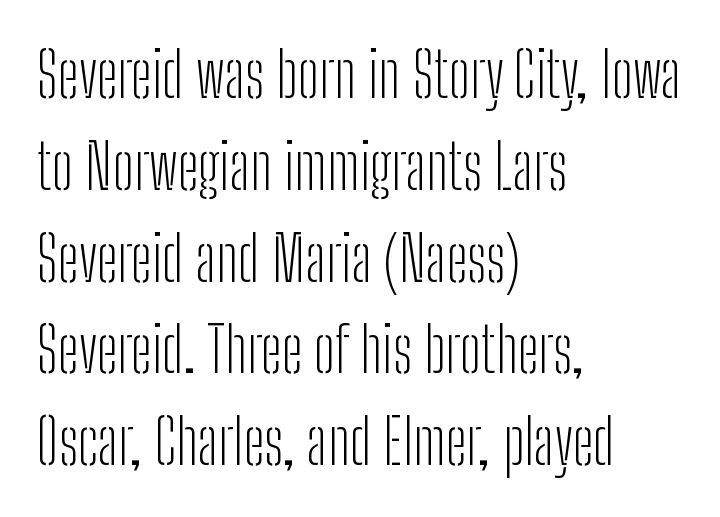
Ordinary non-slanted type is in use. These lines sit exactly where default settings would place them. The glyphs in this specimen are sans serif. A student would call this left alignment; a typographer would say flush left, rag right.
